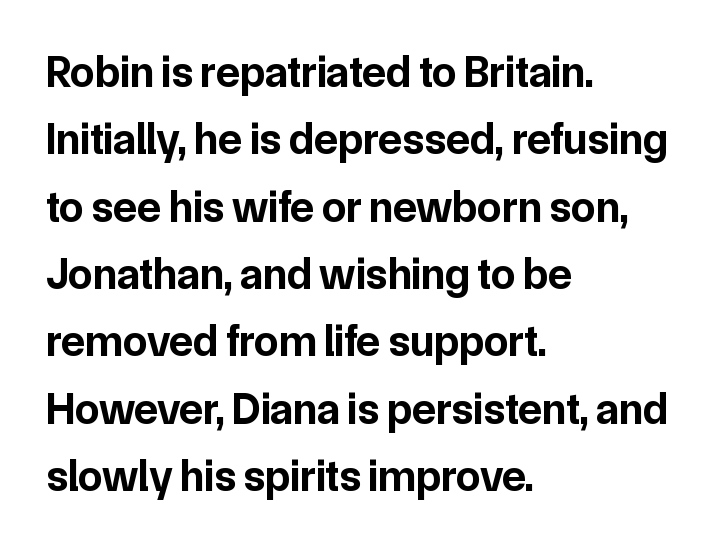
The image shows 44 px bold sans-serif type, upright; set left-aligned, normal line spacing (1.53x), normal letter spacing, not underlined; low stroke contrast and a medium x-height.
